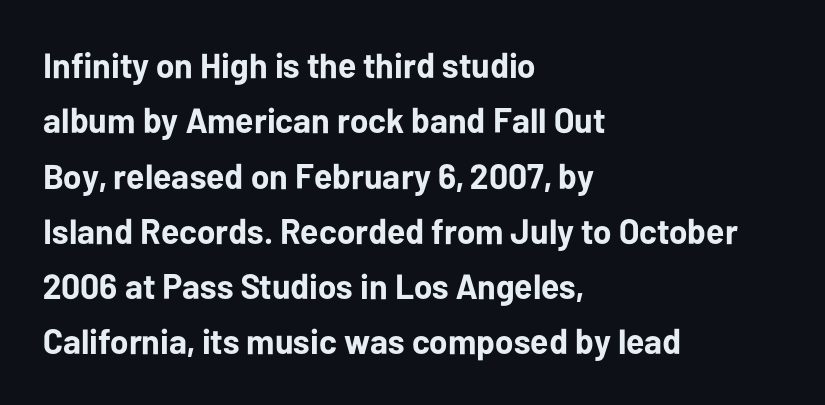
The image shows 35 px bold sans-serif type, upright; set left-aligned, normal line spacing (1.58x), normal letter spacing, not underlined; low stroke contrast and a medium x-height.
